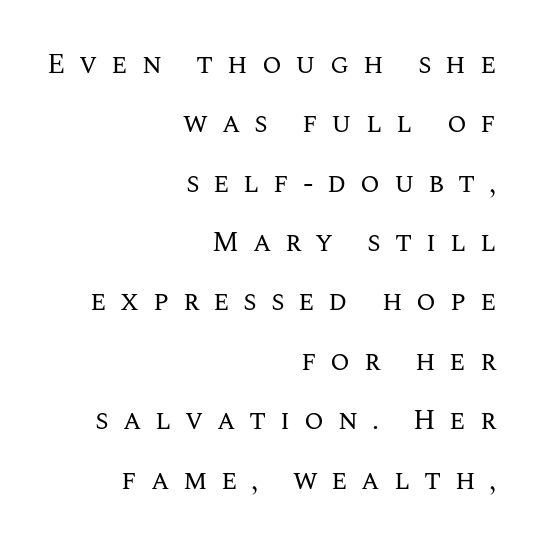
The image shows 28 px regular-weight type, upright; set right-aligned, loose line spacing (2.12x), unusually wide letter spacing (+0.49 em), not underlined; medium stroke contrast and a large x-height.
